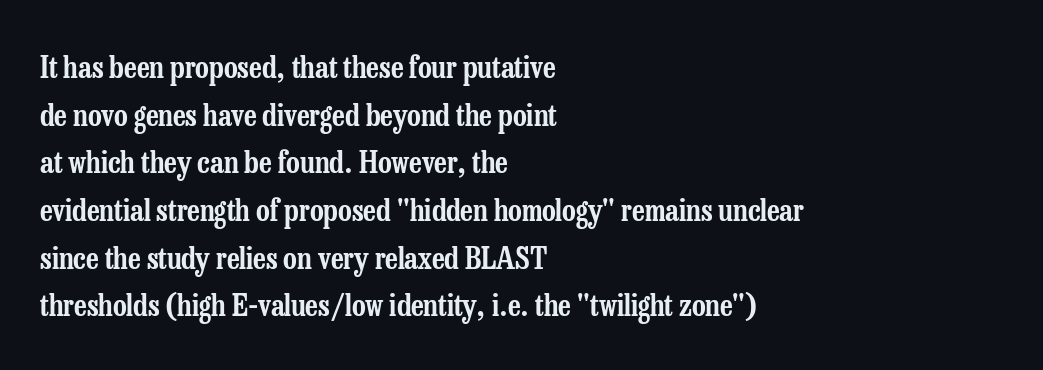
You could not count columns in this text — the font is proportionally spaced. The type is set solid horizontally, with unmodified tracking. Visually the block forms a straight wall on the left and a jagged coastline on the right. Bare-footed words on every line. Serifs: yes, visible at the terminals of the letterforms. A normal amount of white space separates one row of letters from the next.
